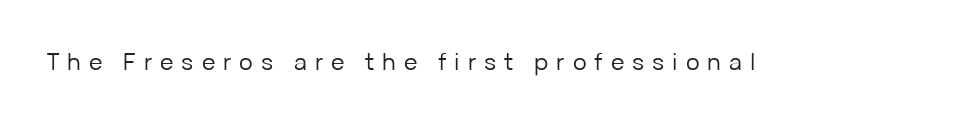
Characters follow at a spacing far wider than the type designer built in. The letterforms sit at book weight or below. Descender tails drop into unmarked territory. Notice how the stems are strictly vertical — no italics here.
